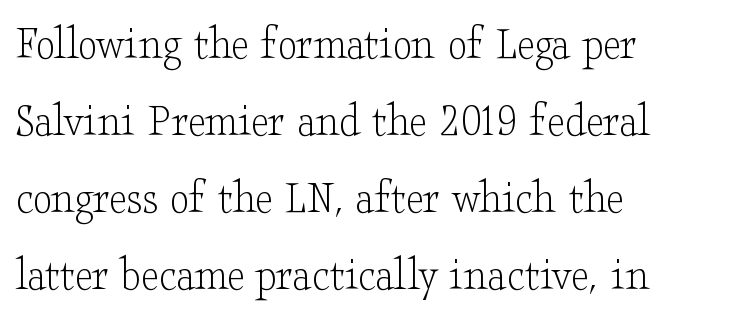
Type without underlining. A student would call this left alignment; a typographer would say flush left, rag right. The letters sit at their default tracking, neither squeezed nor spread. Old-style or modern, the face here clearly has serifs. Spacing verdict: proportional, widths tailored to each character. Nope, not italic — everything's standing straight.
